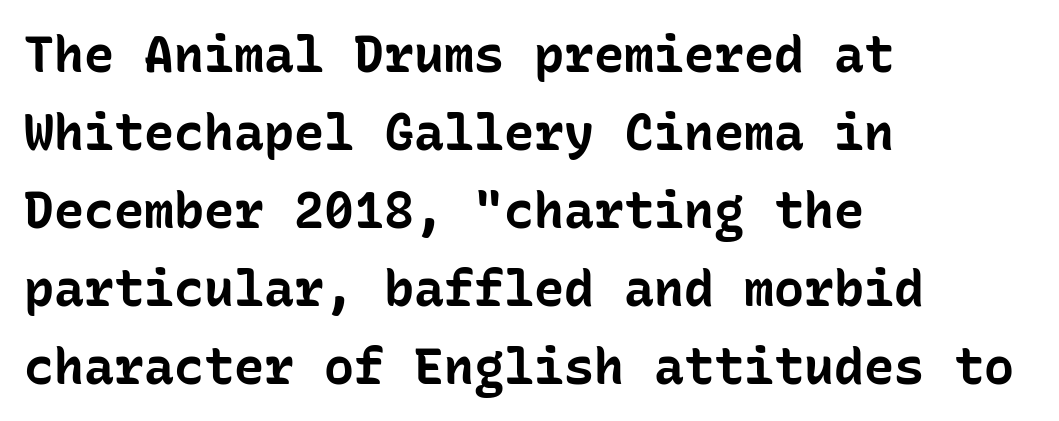
Q: Is the text bold? A: Yes.
Q: Is the text italic (slanted)? A: No, it is upright.
Q: Is the typeface a serif or a sans-serif typeface? A: Sans-serif.
Q: Is the text underlined? A: No.
Q: How is the paragraph aligned? A: Left-aligned.
Q: Is the spacing between letters normal or unusually wide? A: Normal.
Q: Is the spacing between lines tight, normal or loose? A: Normal.
Q: Width (condensed, normal, or wide)? A: Normal.
Q: Stroke contrast? A: Low.
Q: x-height? A: Medium.
Q: Monospaced? A: Yes.
